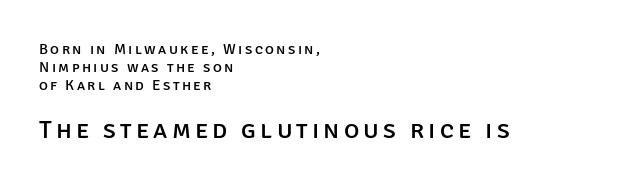
The image shows 26 px text type, upright; set left-aligned, line spacing 1.19x, not underlined; the second (bottom) block is 1.73x larger.
